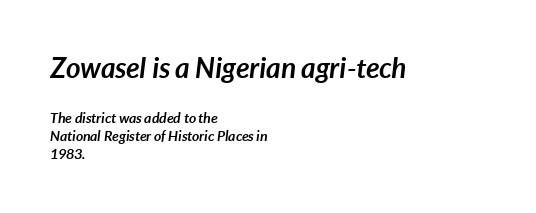
The image shows 28 px semibold type, italic (leaning right); set left-aligned, normal line spacing (1.3x), normal letter spacing, not underlined; the first (top) block is 2.0x larger; low stroke contrast and a medium x-height.
